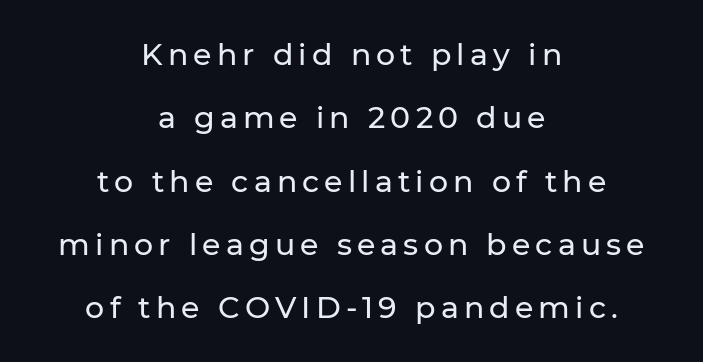
{"serif": "no", "italic": "no", "width": "normal", "stroke_contrast": "low", "x_height": "medium", "monospaced": "no", "underline": "no", "align": "center", "line_spacing": "loose", "line_spacing_ratio": 2.11, "glyph_px": 30}
